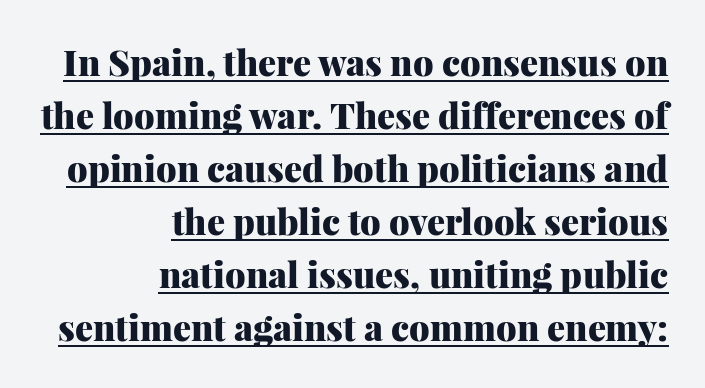
The image shows 36 px heavy serif type, upright; set right-aligned, normal line spacing (1.47x), normal letter spacing, underlined; medium stroke contrast and a medium x-height.
